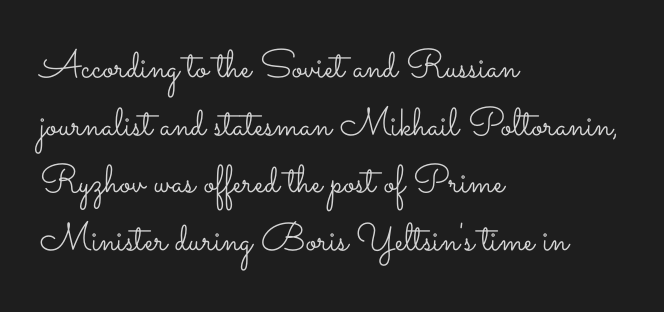
The characters are drawn with everyday or finer stroke widths. This block has exactly the height ordinary leading produces. Plain, unruled lines of type. The face used here is rendered with its standard letterfit.
